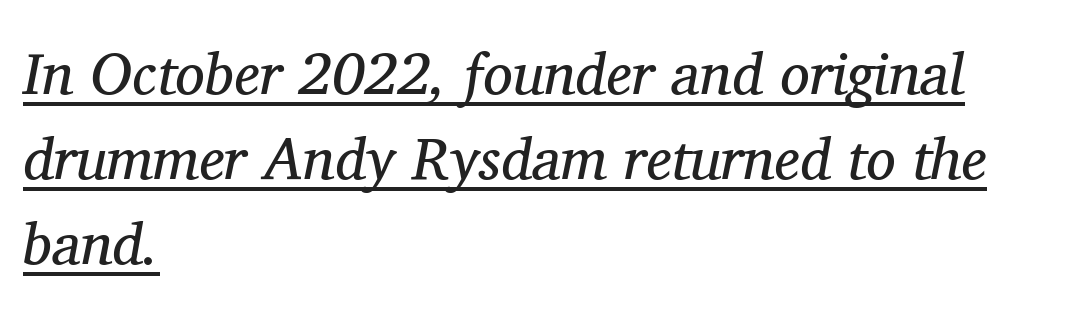
{"serif": "yes", "italic": "yes", "lean": "right", "slant_degrees": 11, "bold": "no", "weight": "regular", "width": "normal", "stroke_contrast": "medium", "x_height": "medium", "monospaced": "no", "underline": "yes", "align": "left", "line_spacing": "normal", "line_spacing_ratio": 1.44, "letter_spacing": "normal", "letter_spacing_em": 0.0, "glyph_px": 59}
